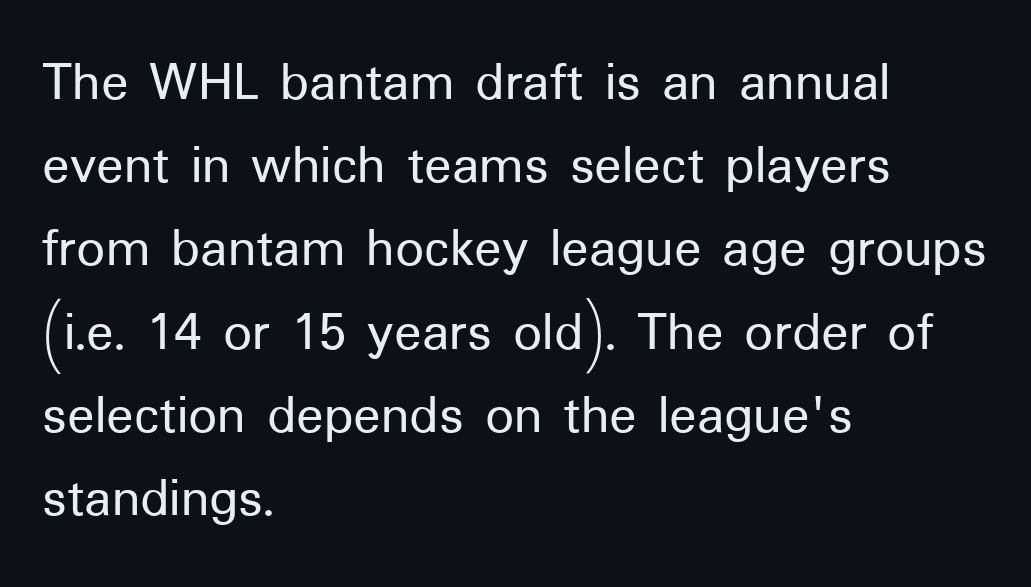
{"serif": "no", "italic": "no", "width": "normal", "stroke_contrast": "low", "x_height": "medium", "monospaced": "no", "underline": "no", "align": "left", "line_spacing": "normal", "line_spacing_ratio": 1.46, "letter_spacing": "normal", "letter_spacing_em": 0.0, "glyph_px": 57}
